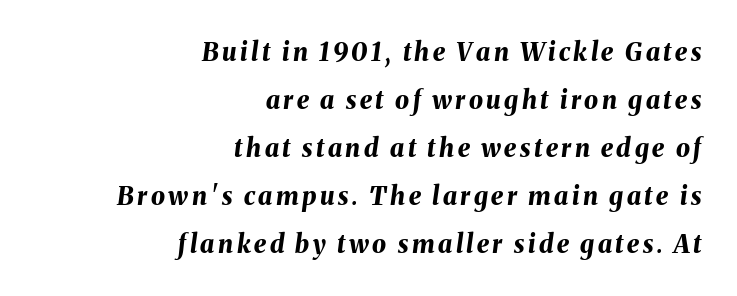
Vertically, the passage feels expansive, rows floating well apart. Each row of text sits above clean, open space. Set as a true bold cut, around the 700 mark. Slanted lettering throughout. The paragraph has a hard right edge and a soft left edge.
